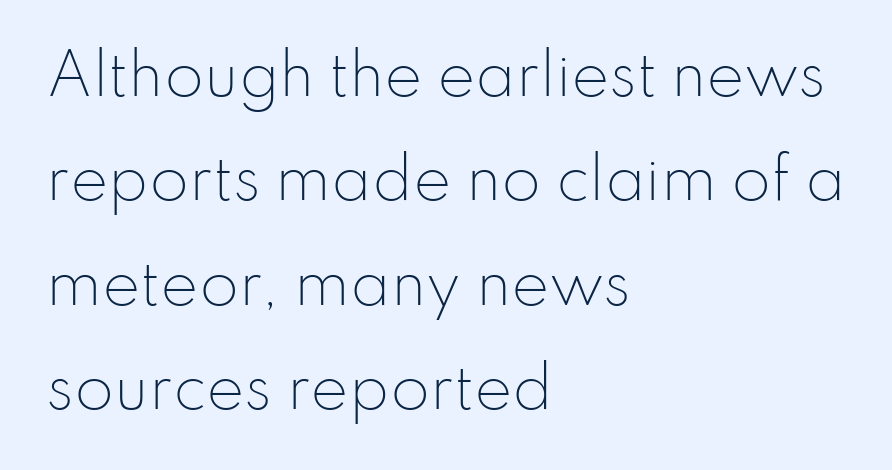
I'd call this a sans setting — the letters go barefoot. Is this a fixed-width face? No — the glyphs have proportional, varying widths. Is the stroke heavy? The answer is a plain regular-or-lighter. Here the glyphs are tracked normally, forming tight word shapes. This rendering uses left alignment, leaving the right contour irregular.
